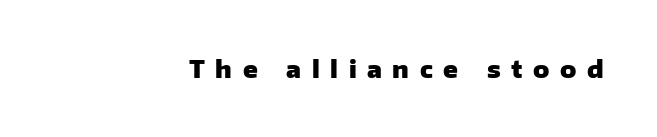
Caption: bold face, heavy strokes. This is roman type, the default non-slanted kind. What stands out about the letter spacing? Its width — letters are far apart. Type without underlining.
